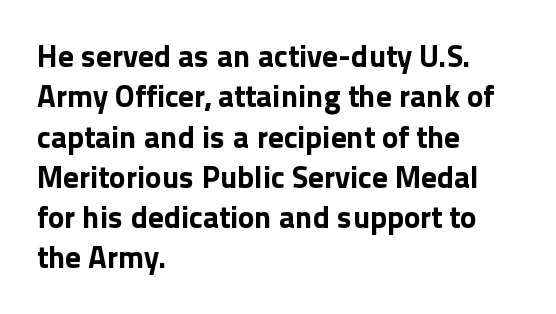
Q: Is the text bold? A: Yes.
Q: Is the text italic (slanted)? A: No, it is upright.
Q: Is the typeface a serif or a sans-serif typeface? A: Sans-serif.
Q: Is the text underlined? A: No.
Q: How is the paragraph aligned? A: Left-aligned.
Q: Is the spacing between letters normal or unusually wide? A: Normal.
Q: Is the spacing between lines tight, normal or loose? A: Normal.
Q: Width (condensed, normal, or wide)? A: Normal.
Q: x-height? A: Medium.
Q: Monospaced? A: No.
